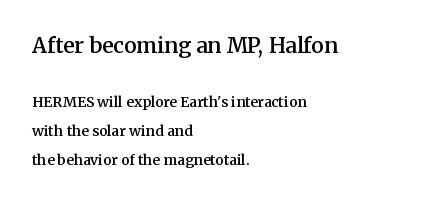
Q: Is the text bold? A: Semi-bold.
Q: Is the text italic (slanted)? A: No, it is upright.
Q: Is the text underlined? A: No.
Q: How is the paragraph aligned? A: Left-aligned.
Q: Is the spacing between letters normal or unusually wide? A: Normal.
Q: Is the spacing between lines tight, normal or loose? A: Loose.
Q: Which block of text is set in a larger size, the first (top) or the second (bottom)? A: The first (top) one.
